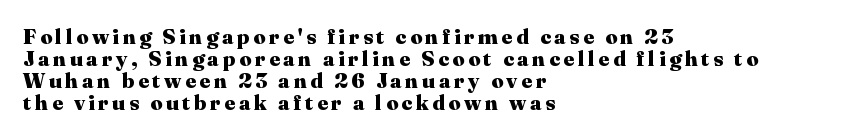
The image shows 21 px bold type, upright; set left-aligned, tight line spacing (1.05x), not underlined.
